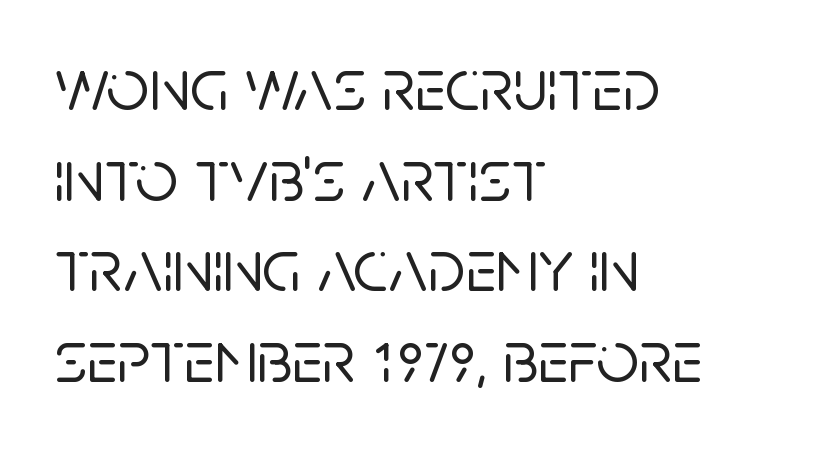
{"serif": "no", "italic": "no", "width": "normal", "stroke_contrast": "low", "x_height": "large", "monospaced": "no", "underline": "no", "align": "left", "line_spacing_ratio": 1.21, "letter_spacing": "normal", "letter_spacing_em": 0.0, "glyph_px": 75}
